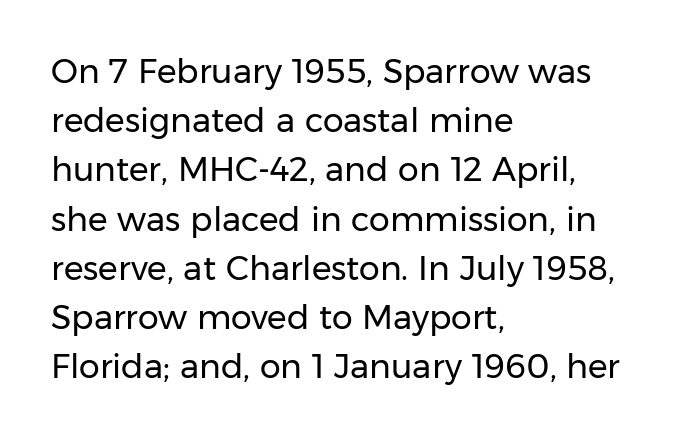
Q: Is the text bold? A: No.
Q: Is the text italic (slanted)? A: No, it is upright.
Q: Is the typeface a serif or a sans-serif typeface? A: Sans-serif.
Q: Is the text underlined? A: No.
Q: How is the paragraph aligned? A: Left-aligned.
Q: Is the spacing between letters normal or unusually wide? A: Normal.
Q: Is the spacing between lines tight, normal or loose? A: Normal.
Q: Width (condensed, normal, or wide)? A: Normal.
Q: Stroke contrast? A: Low.
Q: x-height? A: Medium.
Q: Monospaced? A: No.
